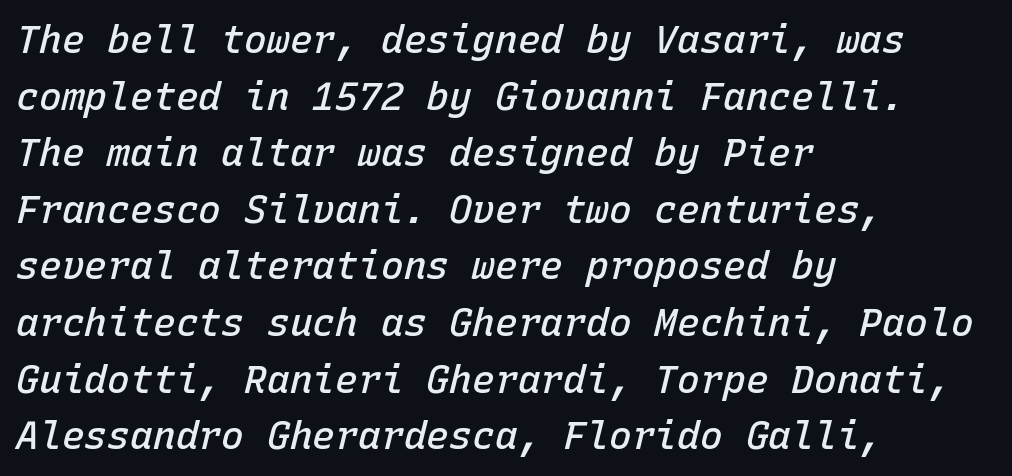
Q: Is the text bold? A: Semi-bold.
Q: Is the text italic (slanted)? A: Yes, it leans right by about 15 degrees.
Q: Is the text underlined? A: No.
Q: How is the paragraph aligned? A: Left-aligned.
Q: Is the spacing between letters normal or unusually wide? A: Normal.
Q: Is the spacing between lines tight, normal or loose? A: Normal.
Q: Width (condensed, normal, or wide)? A: Normal.
Q: Stroke contrast? A: Low.
Q: x-height? A: Medium.
Q: Monospaced? A: Yes.
